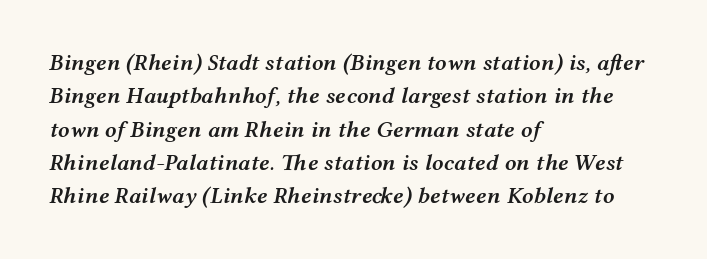
Does the lettering tilt? It does — this is italic. Tracking value appears to be zero — textbook default spacing. These lines are set flush left with a ragged right edge. A typesetter would call this leading conventional body-copy spacing. Bold? Not quite — semibold, heavier than regular but stopping short. Descenders are the only things crossing below the line.
